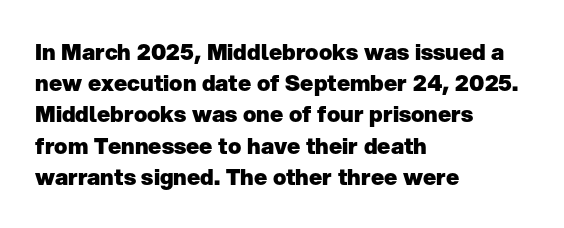
{"italic": "no", "bold": "yes", "underline": "no", "align": "left", "line_spacing": "normal", "line_spacing_ratio": 1.42, "letter_spacing": "normal", "letter_spacing_em": 0.0, "glyph_px": 22}
